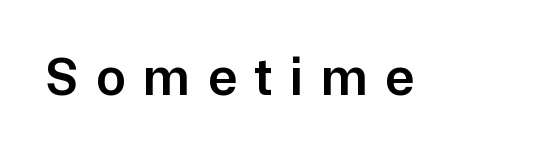
The image shows 54 px semibold sans-serif type, upright; set unusually wide letter spacing (+0.33 em), not underlined; low stroke contrast and a medium x-height.
